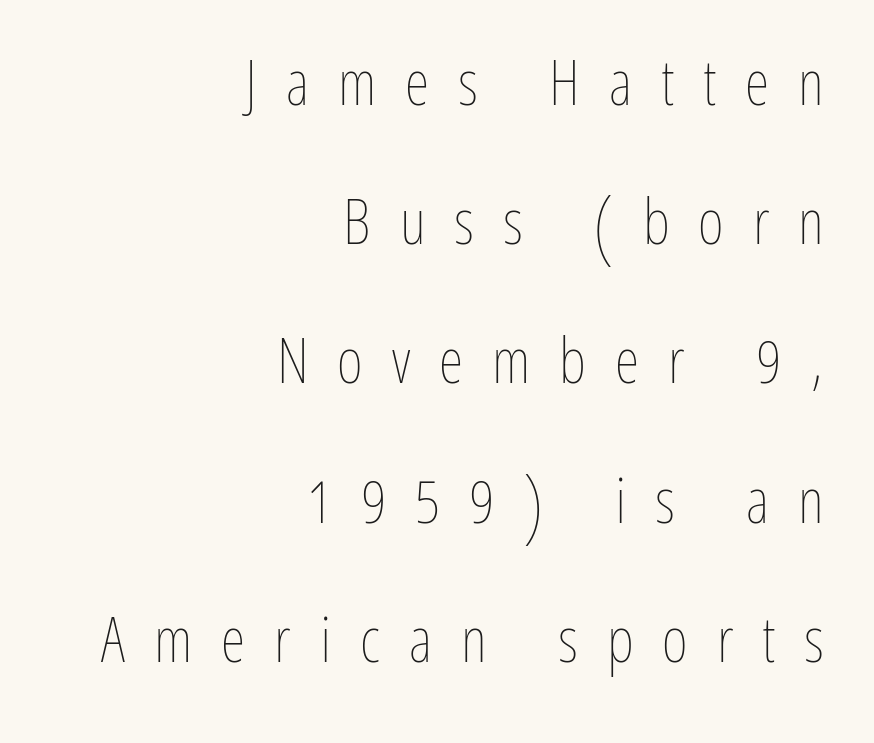
Q: Is the text bold? A: No.
Q: Is the text italic (slanted)? A: No, it is upright.
Q: Is the text underlined? A: No.
Q: How is the paragraph aligned? A: Right-aligned.
Q: Is the spacing between letters normal or unusually wide? A: Unusually wide.
Q: Is the spacing between lines tight, normal or loose? A: Loose.
Q: Width (condensed, normal, or wide)? A: Condensed.
Q: Stroke contrast? A: Low.
Q: x-height? A: Medium.
Q: Monospaced? A: No.
